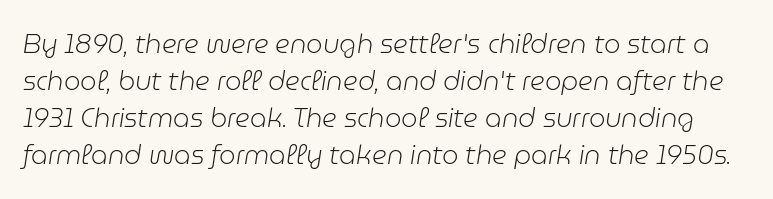
The image shows 26 px text type, italic (leaning right); set normal line spacing (1.42x), normal letter spacing, not underlined.
